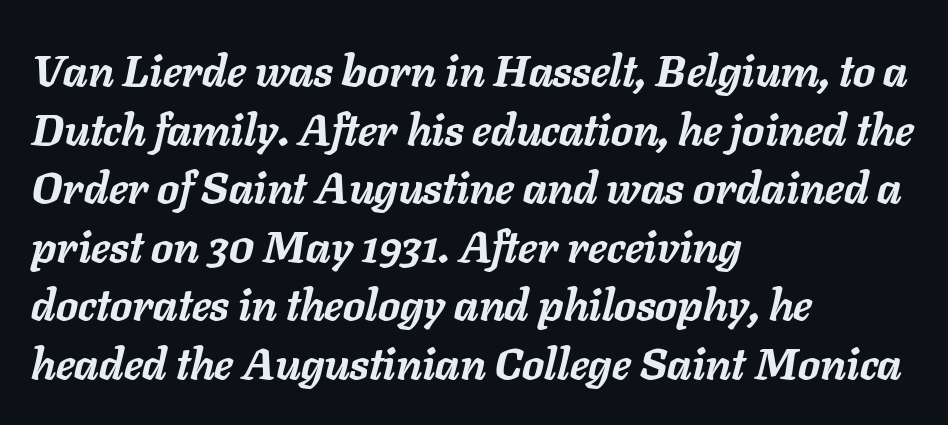
The image shows 44 px semibold type, italic (leaning right); set left-aligned, normal line spacing (1.33x), normal letter spacing, not underlined; low stroke contrast and a medium x-height.
